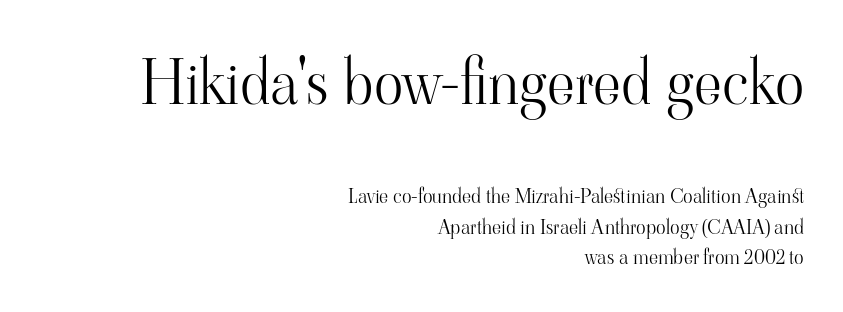
The image shows 61 px light serif type, upright; set right-aligned, normal line spacing (1.53x), normal letter spacing, not underlined; the first (top) block is 3.05x larger; high stroke contrast and a small x-height.
